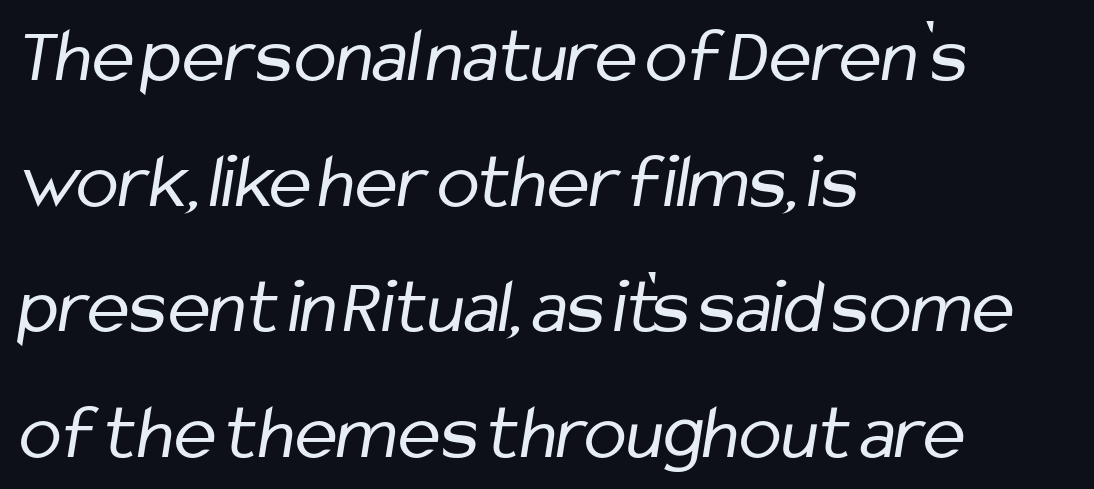
{"serif": "no", "bold": "no", "weight": "regular", "width": "condensed", "stroke_contrast": "low", "x_height": "medium", "monospaced": "no", "underline": "no", "align": "left", "line_spacing": "normal", "line_spacing_ratio": 1.59, "letter_spacing": "normal", "letter_spacing_em": 0.0, "glyph_px": 79}
